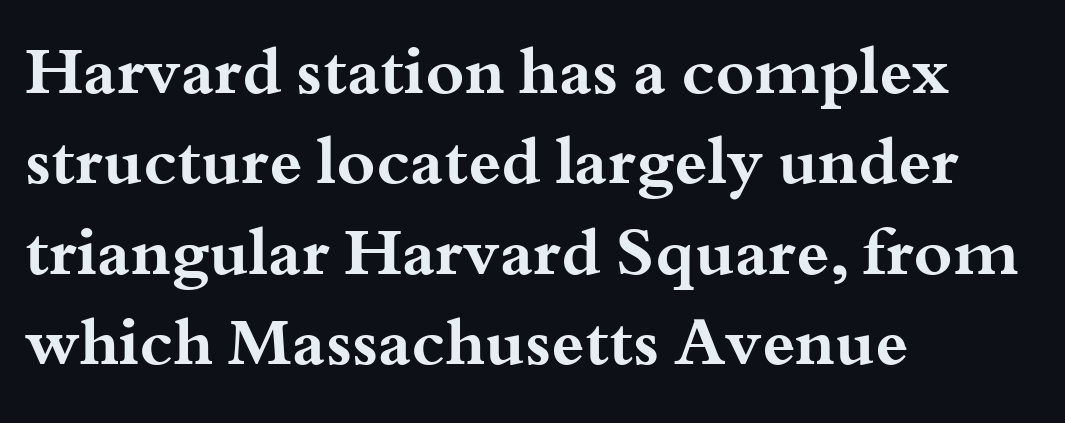
The image shows 66 px bold, wide serif type, upright; set left-aligned, normal line spacing (1.37x), normal letter spacing, not underlined; medium stroke contrast and a small x-height.
